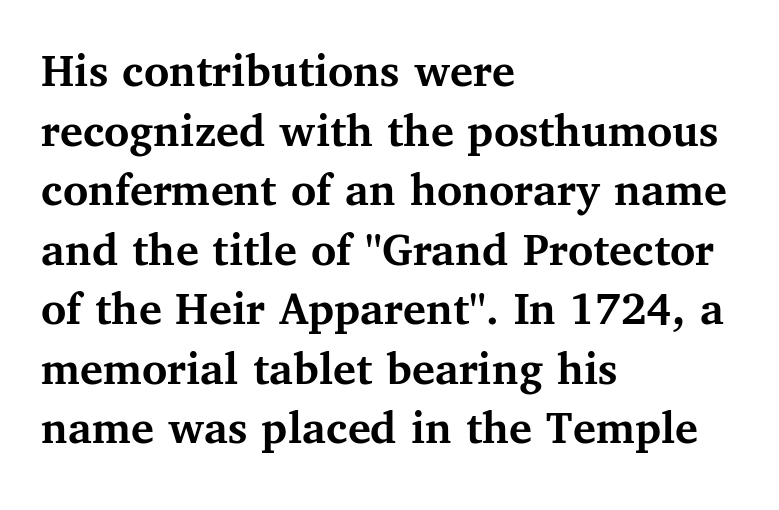
Q: Is the text bold? A: Yes.
Q: Is the text italic (slanted)? A: No, it is upright.
Q: Is the typeface a serif or a sans-serif typeface? A: Serif.
Q: Is the text underlined? A: No.
Q: How is the paragraph aligned? A: Left-aligned.
Q: Is the spacing between letters normal or unusually wide? A: Normal.
Q: Width (condensed, normal, or wide)? A: Normal.
Q: Stroke contrast? A: Medium.
Q: x-height? A: Medium.
Q: Monospaced? A: No.
